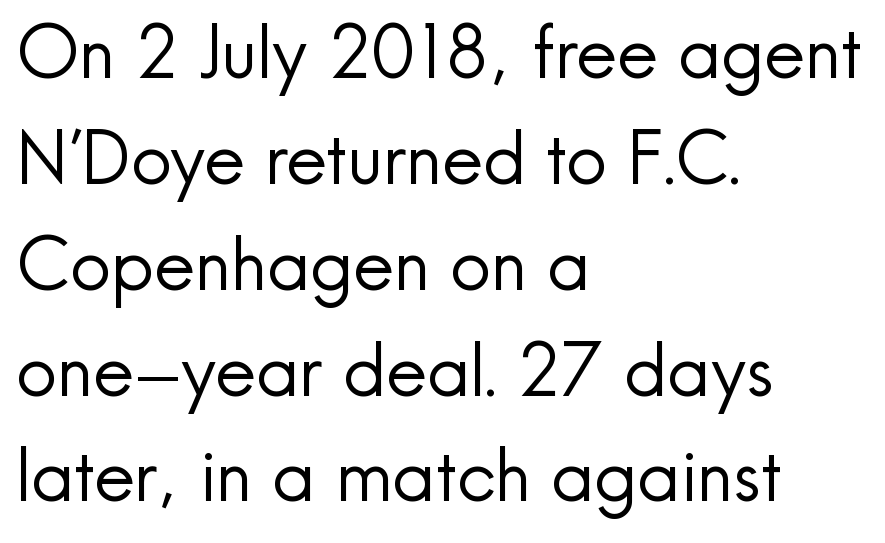
The image shows 72 px regular-weight sans-serif type, upright; set left-aligned, normal line spacing (1.47x), normal letter spacing, not underlined; a small x-height.
